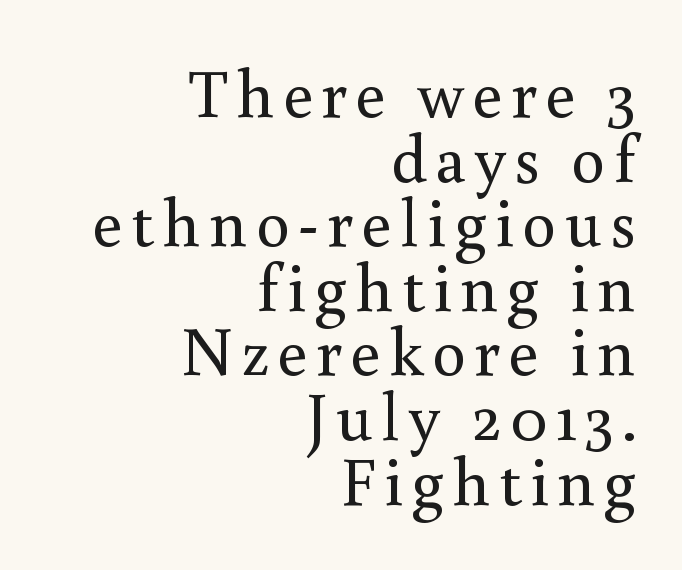
{"serif": "yes", "italic": "no", "bold": "no", "weight": "regular", "width": "normal", "stroke_contrast": "medium", "x_height": "small", "monospaced": "no", "underline": "no", "align": "right", "line_spacing": "tight", "line_spacing_ratio": 0.95, "glyph_px": 68}
